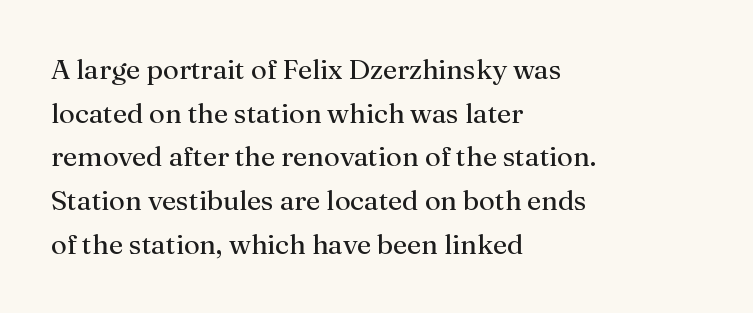
The image shows 28 px regular-weight serif type, upright; set left-aligned, normal line spacing (1.56x), normal letter spacing, not underlined; medium stroke contrast and a medium x-height.
